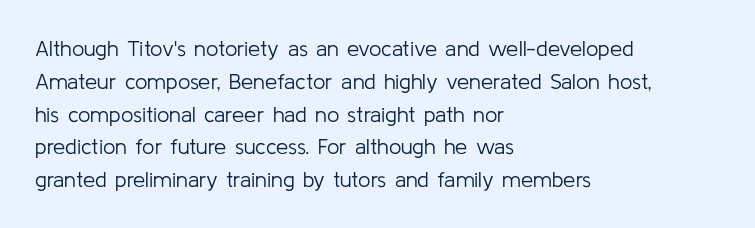
The image shows 22 px text type, upright; set left-aligned, normal line spacing (1.49x), normal letter spacing, not underlined.
